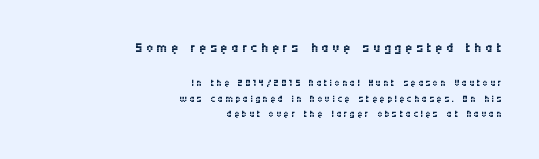
The image shows 20 px text type, upright; set right-aligned, tight line spacing (1.11x), not underlined; the first (top) block is 1.43x larger.
